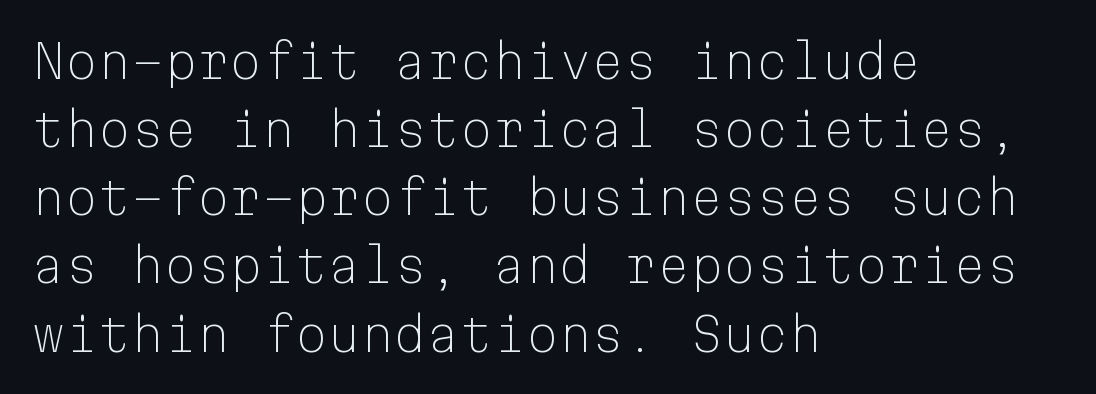
{"serif": "no", "italic": "no", "bold": "no", "weight": "light", "width": "normal", "stroke_contrast": "low", "x_height": "medium", "monospaced": "yes", "underline": "no", "align": "left", "line_spacing": "normal", "line_spacing_ratio": 1.45, "letter_spacing": "normal", "letter_spacing_em": 0.0, "glyph_px": 47}
